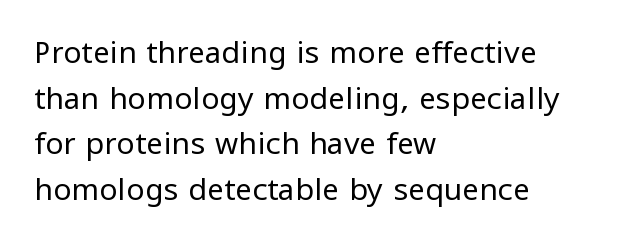
Character widths vary here, with narrow letters taking less room than wide ones. Check where the strokes stop: nothing finishes them off — pure sans. The type is set solid horizontally, with unmodified tracking. The font's upright variant was chosen for this text. Words float on clear page, feet unadorned.
